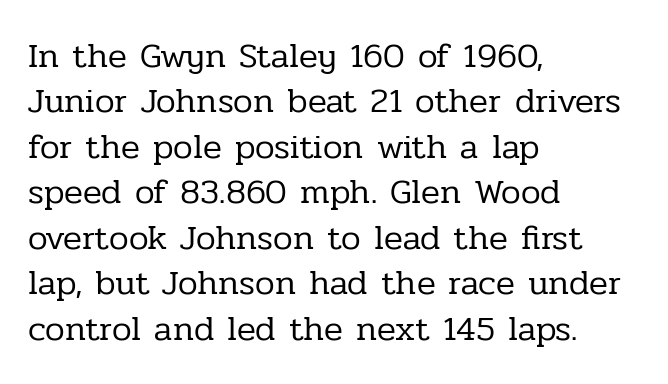
Q: Is the text bold? A: No.
Q: Is the text italic (slanted)? A: No, it is upright.
Q: Is the typeface a serif or a sans-serif typeface? A: Serif.
Q: Is the text underlined? A: No.
Q: How is the paragraph aligned? A: Left-aligned.
Q: Is the spacing between letters normal or unusually wide? A: Normal.
Q: Is the spacing between lines tight, normal or loose? A: Normal.
Q: Width (condensed, normal, or wide)? A: Normal.
Q: Stroke contrast? A: Low.
Q: x-height? A: Medium.
Q: Monospaced? A: No.
